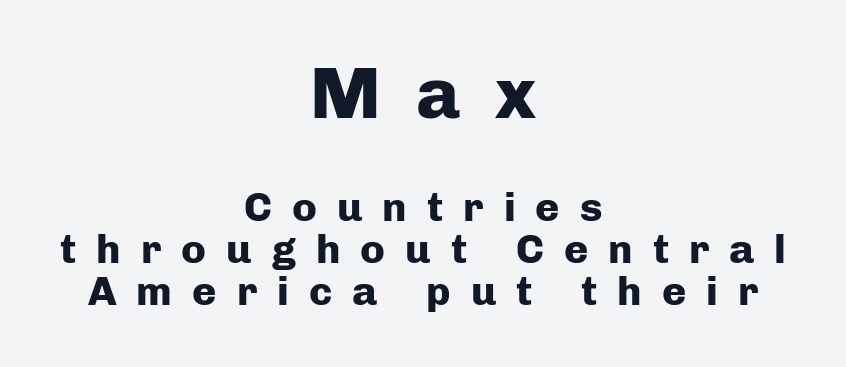
The image shows 72 px heavy sans-serif type, upright; set centered, tight line spacing (1.03x), unusually wide letter spacing (+0.49 em), not underlined; the first (top) block is 1.76x larger; low stroke contrast and a medium x-height.
